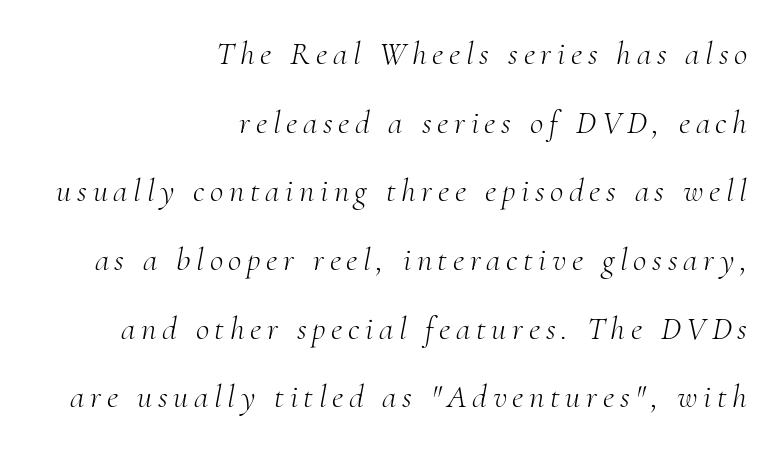
Q: Is the text bold? A: No.
Q: Is the text italic (slanted)? A: Yes, it leans right by about 10 degrees.
Q: Is the typeface a serif or a sans-serif typeface? A: Serif.
Q: Is the text underlined? A: No.
Q: How is the paragraph aligned? A: Right-aligned.
Q: Is the spacing between lines tight, normal or loose? A: Loose.
Q: Width (condensed, normal, or wide)? A: Normal.
Q: Stroke contrast? A: Medium.
Q: x-height? A: Small.
Q: Monospaced? A: No.
